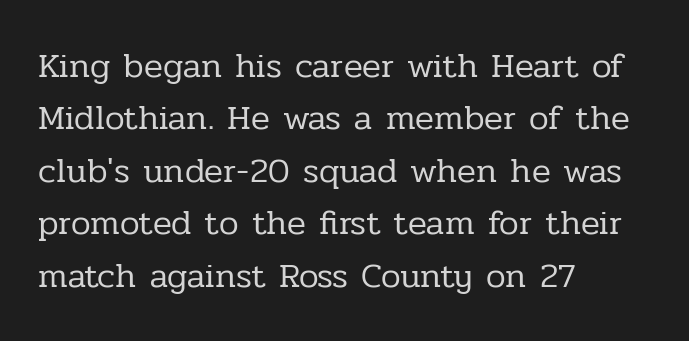
{"serif": "yes", "italic": "no", "bold": "no", "weight": "regular", "width": "normal", "stroke_contrast": "low", "x_height": "medium", "monospaced": "no", "underline": "no", "align": "left", "line_spacing": "normal", "line_spacing_ratio": 1.5, "letter_spacing": "normal", "letter_spacing_em": 0.0, "glyph_px": 35}
